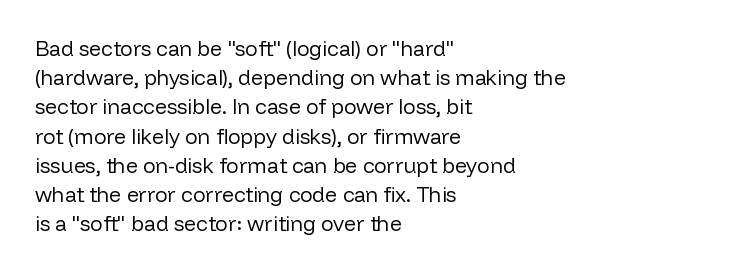
Tracking here is standard; glyphs follow each other at the usual distance. Heft: none added — not bold. These lines are set flush left with a ragged right edge. The letters stand straight up with perfectly vertical stems. Has an underline been added? It has not.
